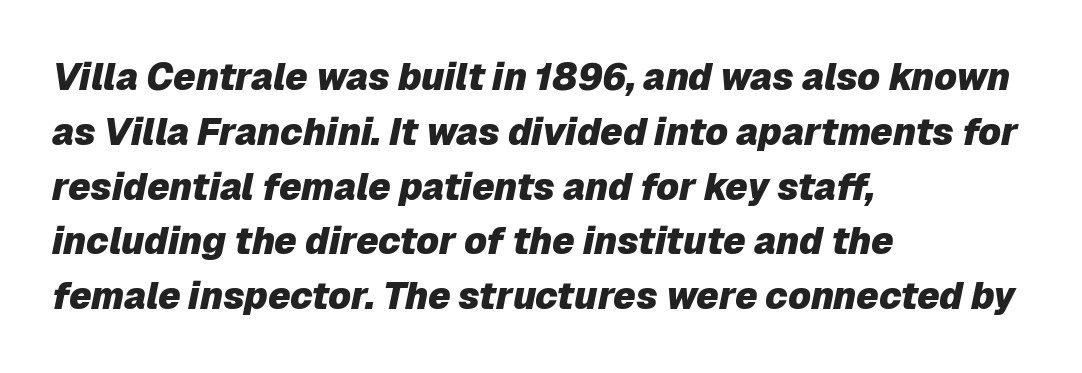
Q: Is the text bold? A: Yes.
Q: Is the text italic (slanted)? A: Yes, it leans right by about 12 degrees.
Q: Is the text underlined? A: No.
Q: How is the paragraph aligned? A: Left-aligned.
Q: Is the spacing between letters normal or unusually wide? A: Normal.
Q: Is the spacing between lines tight, normal or loose? A: Normal.
Q: Width (condensed, normal, or wide)? A: Normal.
Q: Stroke contrast? A: Low.
Q: x-height? A: Medium.
Q: Monospaced? A: No.
